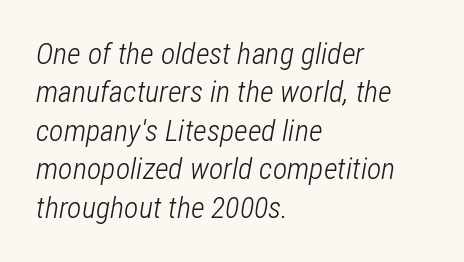
Q: Is the text bold? A: No.
Q: Is the text italic (slanted)? A: Yes, it leans right by about 12 degrees.
Q: Is the text underlined? A: No.
Q: How is the paragraph aligned? A: Left-aligned.
Q: Is the spacing between letters normal or unusually wide? A: Normal.
Q: Is the spacing between lines tight, normal or loose? A: Normal.
Q: Width (condensed, normal, or wide)? A: Condensed.
Q: Stroke contrast? A: Low.
Q: x-height? A: Medium.
Q: Monospaced? A: No.
